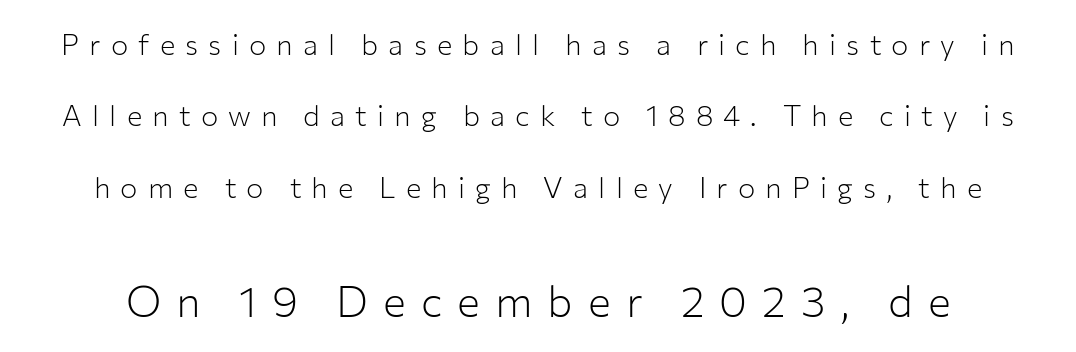
{"serif": "no", "italic": "no", "bold": "no", "weight": "light", "width": "normal", "stroke_contrast": "low", "x_height": "medium", "monospaced": "no", "underline": "no", "line_spacing": "loose", "line_spacing_ratio": 2.46, "letter_spacing": "wide", "letter_spacing_em": 0.35, "larger_block": "second", "size_ratio": 1.48, "glyph_px": 43}
